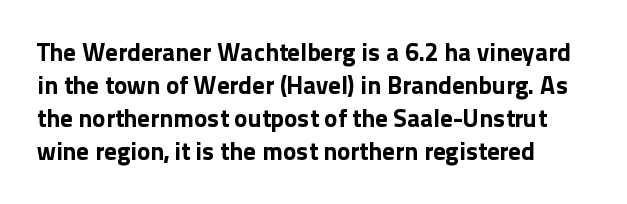
{"italic": "no", "bold": "yes", "underline": "no", "line_spacing": "normal", "line_spacing_ratio": 1.32, "letter_spacing": "normal", "letter_spacing_em": 0.0, "glyph_px": 25}
